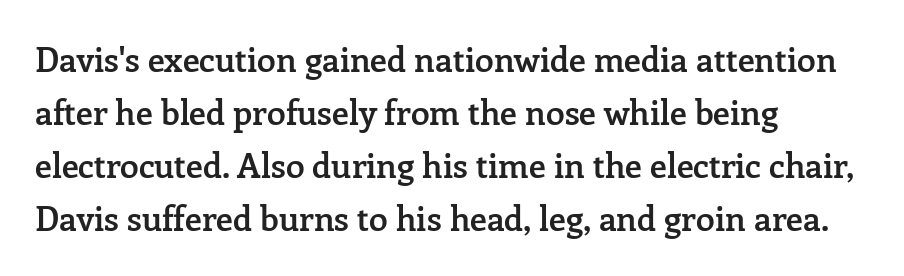
Is there any slant? The stems are plumb. Visually the block forms a straight wall on the left and a jagged coastline on the right. The baseline area is clear. Short note: letters normally spaced. Think of a printed novel: that variable character pitch is what you see here.
